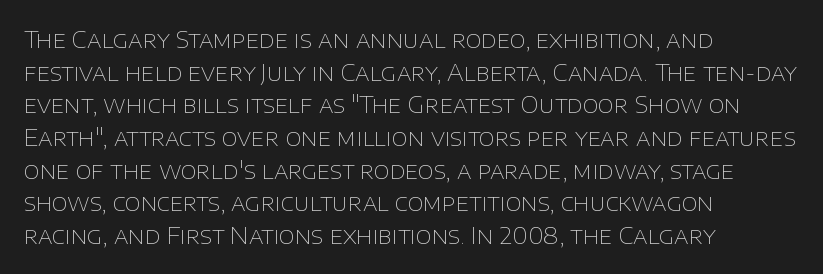
Characters follow at the spacing the type designer built in. The letterforms sit at book weight or below. Rendered with straight, roman letterforms. The rows are spaced the way most documents space them. The strip under each line holds only bare page.
